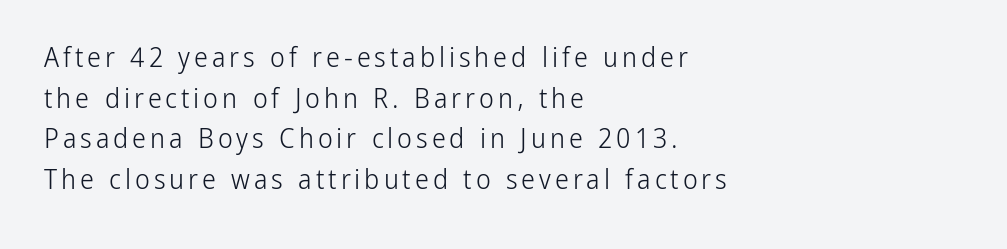
{"serif": "no", "italic": "no", "bold": "no", "weight": "light", "width": "condensed", "stroke_contrast": "low", "x_height": "medium", "monospaced": "no", "underline": "no", "align": "left", "line_spacing": "normal", "line_spacing_ratio": 1.45, "glyph_px": 28}
